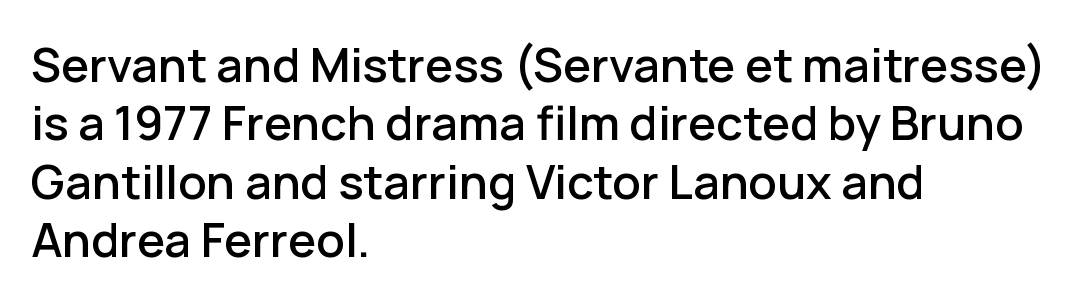
{"serif": "no", "italic": "no", "width": "normal", "stroke_contrast": "low", "x_height": "medium", "monospaced": "no", "underline": "no", "align": "left", "line_spacing_ratio": 1.24, "letter_spacing": "normal", "letter_spacing_em": 0.0, "glyph_px": 47}
